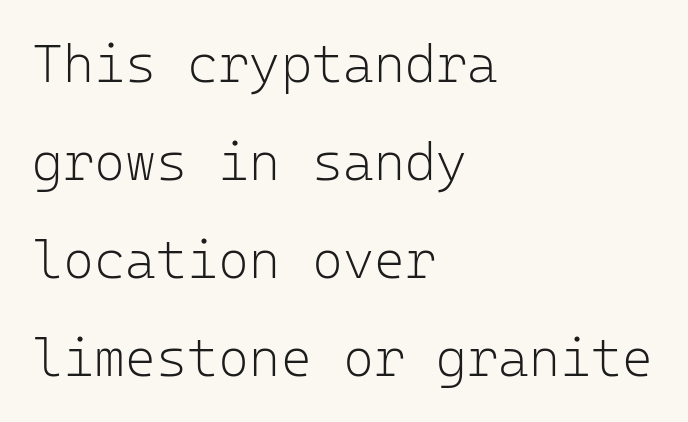
The passage shown is typed in a monospace face where columns stay perfectly aligned. Heft: none added — not bold. The passage is arranged the way most books set body copy — flush left. Anything drawn beneath the words? Only blank space. Each word holds together tightly as a unit, with standard inter-letter gaps.
